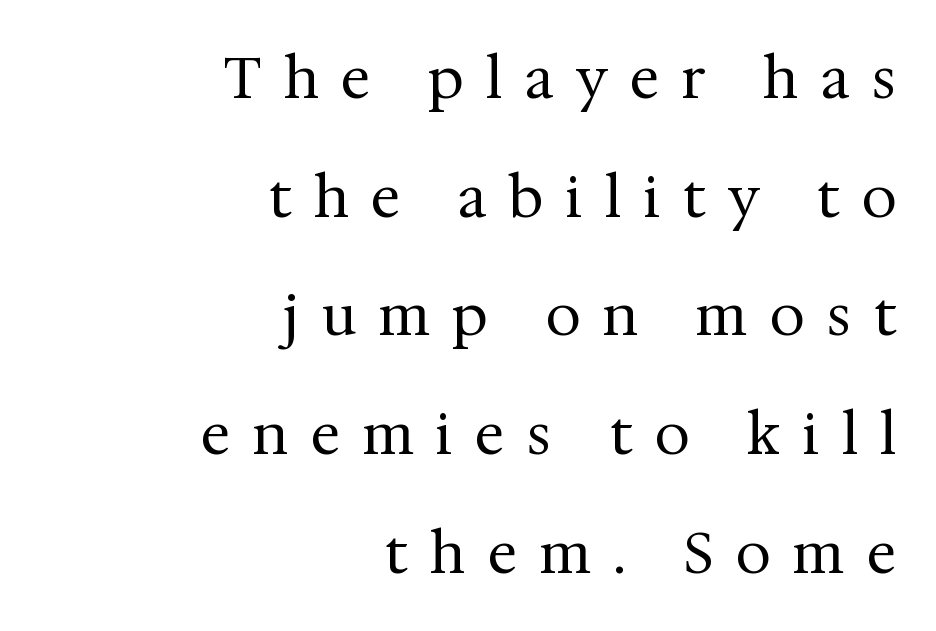
The letters advance in unequal steps, a hallmark of proportional type. Old-style or modern, the face here clearly has serifs. The typesetter chose a ragged-left arrangement here. The rendering inserts visible extra space after every character. No letter is thick-stroked: the sample isn't bold. The lettering holds an erect, upright posture throughout.
